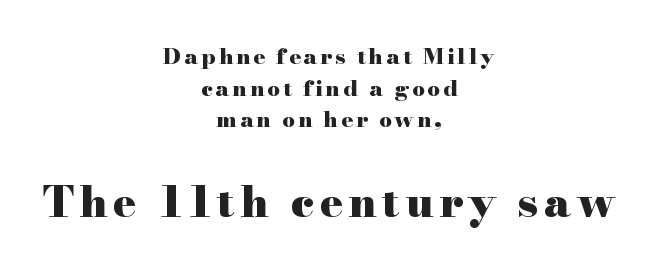
Classification — serif. Reading down the block, each line starts at a different indent, mirrored at its end. Look at the stroke-to-counter ratio: heavy, a bold. These lines are rendered in a variable-pitch font. One glance says typical: line gaps are just what's usual. Do the letters lean? They stand straight.
